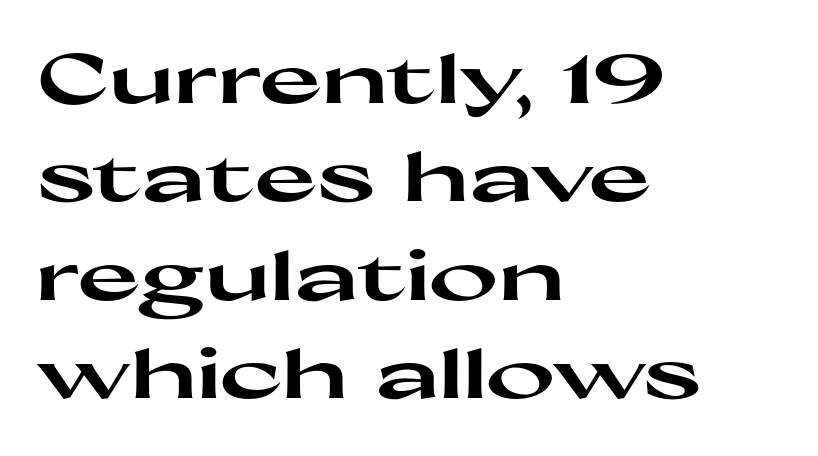
If you drew a ruler down the left edge, every line would touch it. No extra tracking has been applied to these lines. These lines were composed using upright roman letters. Any mark beneath the type? The region is blank. The designer left line spacing at the default. Nothing sits at the stroke ends, so this counts as sans-serif.
